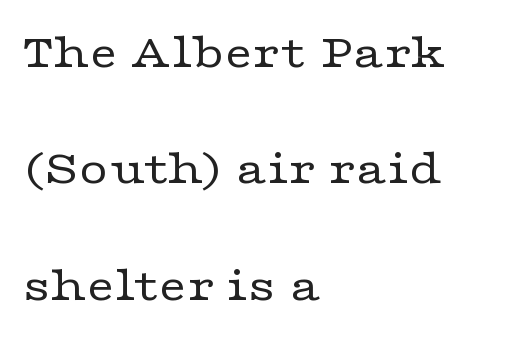
The image shows 50 px regular-weight, wide serif type, upright; set left-aligned, loose line spacing (2.33x), normal letter spacing, not underlined; low stroke contrast and a medium x-height.
